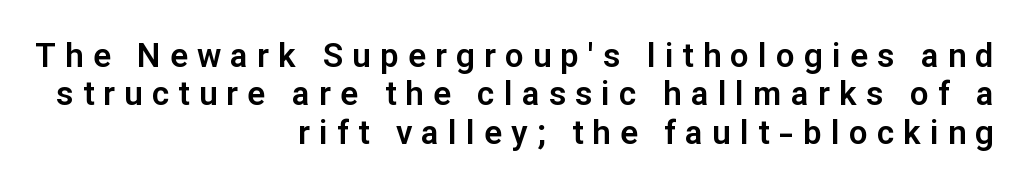
{"serif": "no", "italic": "no", "width": "normal", "stroke_contrast": "low", "x_height": "medium", "monospaced": "no", "underline": "no", "align": "right", "line_spacing_ratio": 1.16, "letter_spacing": "wide", "letter_spacing_em": 0.28, "glyph_px": 33}
